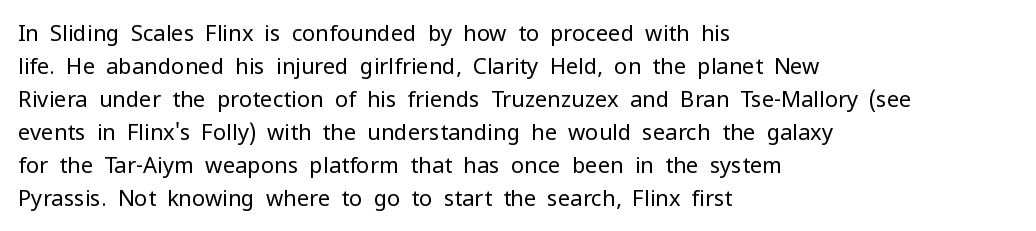
In terms of leading, this rendering sits right in the middle. Quick note: not italic, upright. Stems here are at most as thick as an everyday book face. Letter spacing: default.
